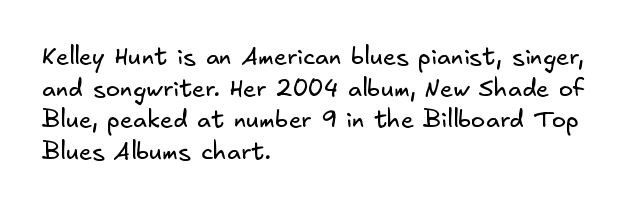
Q: Is the text bold? A: No.
Q: Is the text underlined? A: No.
Q: How is the paragraph aligned? A: Left-aligned.
Q: Is the spacing between letters normal or unusually wide? A: Normal.
Q: Is the spacing between lines tight, normal or loose? A: Normal.
